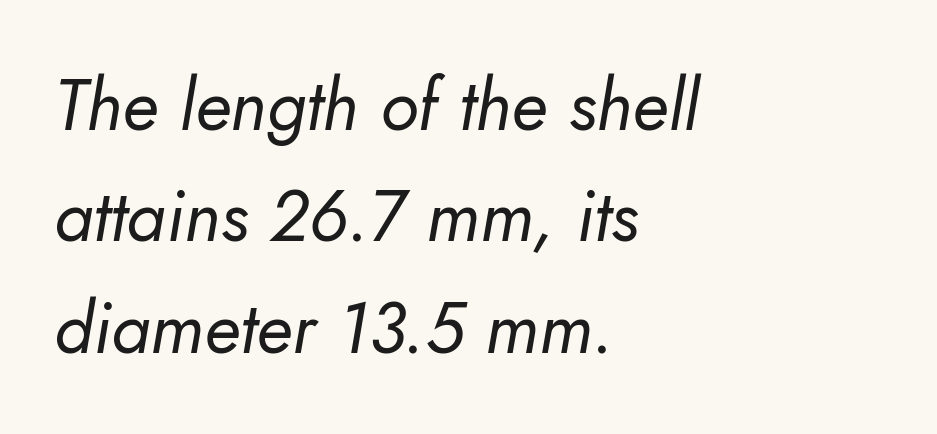
Q: Is the text bold? A: No.
Q: Is the typeface a serif or a sans-serif typeface? A: Sans-serif.
Q: Is the text underlined? A: No.
Q: How is the paragraph aligned? A: Left-aligned.
Q: Is the spacing between letters normal or unusually wide? A: Normal.
Q: Is the spacing between lines tight, normal or loose? A: Normal.
Q: Width (condensed, normal, or wide)? A: Normal.
Q: Stroke contrast? A: Low.
Q: x-height? A: Small.
Q: Monospaced? A: No.
